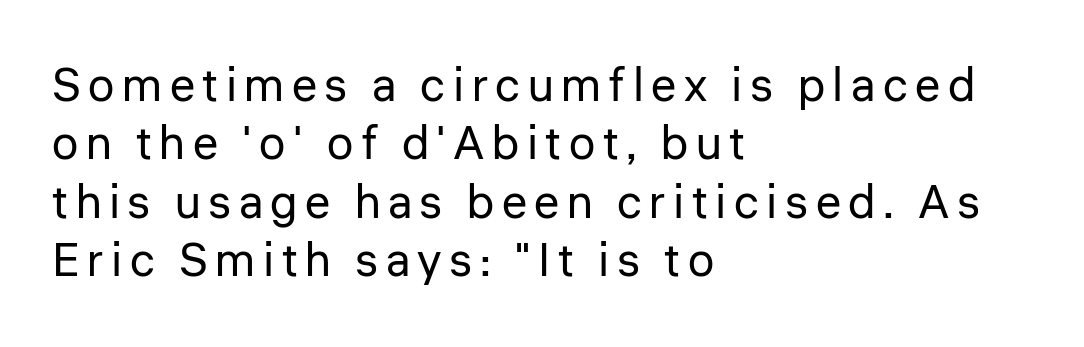
{"serif": "no", "italic": "no", "bold": "no", "weight": "regular", "width": "normal", "stroke_contrast": "low", "x_height": "medium", "monospaced": "no", "underline": "no", "align": "left", "line_spacing_ratio": 1.24, "glyph_px": 47}
